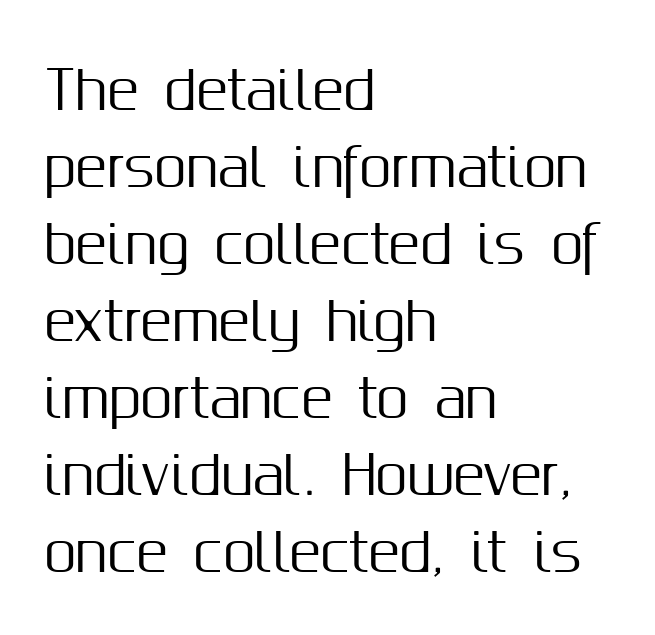
Q: Is the text italic (slanted)? A: No, it is upright.
Q: Is the typeface a serif or a sans-serif typeface? A: Sans-serif.
Q: Is the text underlined? A: No.
Q: How is the paragraph aligned? A: Left-aligned.
Q: Is the spacing between letters normal or unusually wide? A: Normal.
Q: Is the spacing between lines tight, normal or loose? A: Normal.
Q: Width (condensed, normal, or wide)? A: Normal.
Q: Stroke contrast? A: Medium.
Q: x-height? A: Medium.
Q: Monospaced? A: No.
